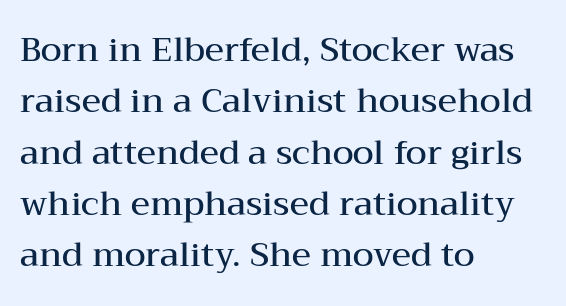
{"serif": "yes", "italic": "no", "bold": "semi", "weight": "semibold", "width": "wide", "stroke_contrast": "medium", "x_height": "medium", "monospaced": "no", "underline": "no", "align": "left", "line_spacing": "normal", "line_spacing_ratio": 1.51, "letter_spacing": "normal", "letter_spacing_em": 0.0, "glyph_px": 34}
